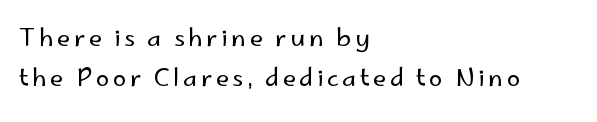
The image shows 24 px text type, upright; set left-aligned, normal line spacing (1.68x), not underlined.
